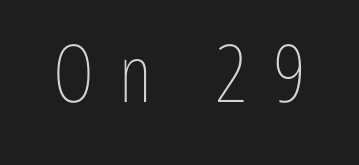
The image shows 80 px thin, condensed type, upright; set unusually wide letter spacing (+0.31 em), not underlined; low stroke contrast and a medium x-height.
